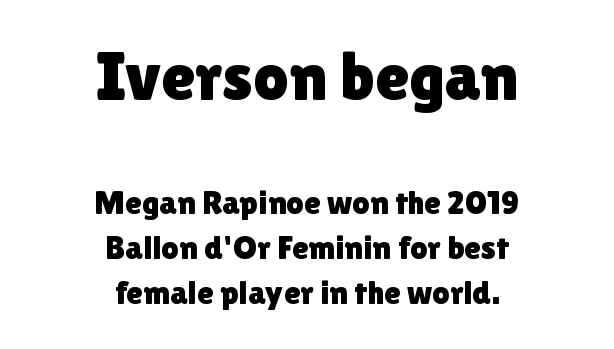
The more generous point size was reserved for the upper chunk. Caption: standard tracking, unaltered. The rag falls on both sides of this text block equally. Varying glyph widths throughout — classic text-font behaviour. Posture: straight, roman, zero tilt.
